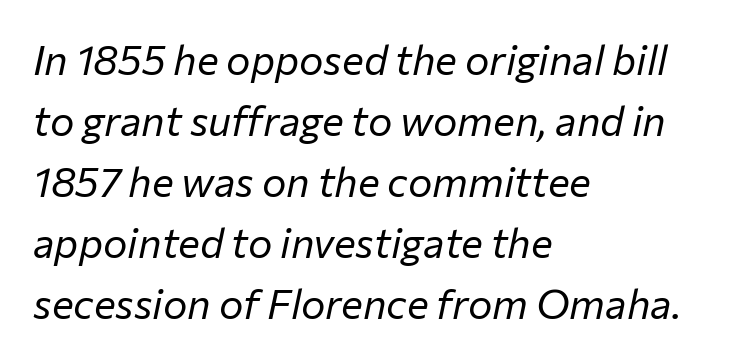
{"italic": "yes", "lean": "right", "slant_degrees": 12, "bold": "no", "weight": "regular", "width": "normal", "stroke_contrast": "low", "x_height": "medium", "monospaced": "no", "underline": "no", "align": "left", "line_spacing": "normal", "line_spacing_ratio": 1.49, "letter_spacing": "normal", "letter_spacing_em": 0.0, "glyph_px": 41}
